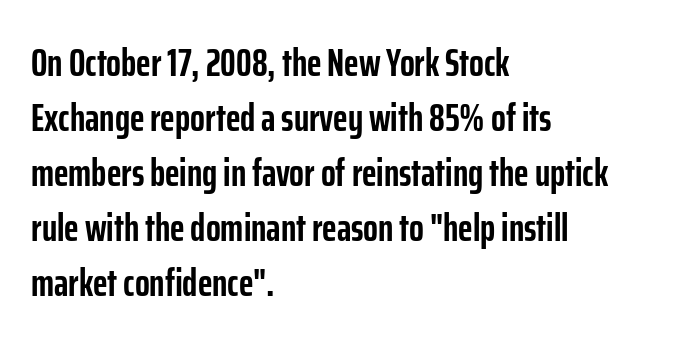
{"serif": "no", "italic": "no", "bold": "yes", "weight": "semibold", "width": "condensed", "stroke_contrast": "low", "x_height": "medium", "monospaced": "no", "underline": "no", "align": "left", "line_spacing": "normal", "line_spacing_ratio": 1.41, "letter_spacing": "normal", "letter_spacing_em": 0.0, "glyph_px": 39}
